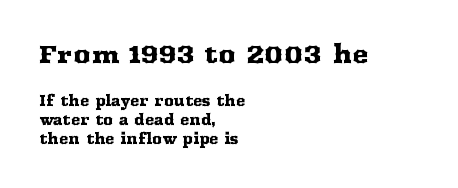
{"italic": "no", "underline": "no", "align": "left", "line_spacing": "normal", "line_spacing_ratio": 1.39, "letter_spacing": "normal", "letter_spacing_em": 0.0, "larger_block": "first", "size_ratio": 1.71, "glyph_px": 24}
